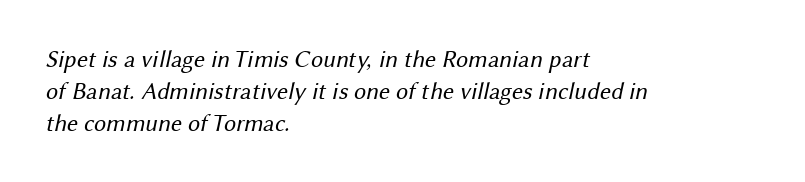
The weight would be labelled regular, book, light, or lighter still. Default kerning and tracking; the words read as compact shapes. The vertical gap from one line to the next is medium. The string is rendered with underlining switched off. Casual observation: everything's shoved over to the left.
